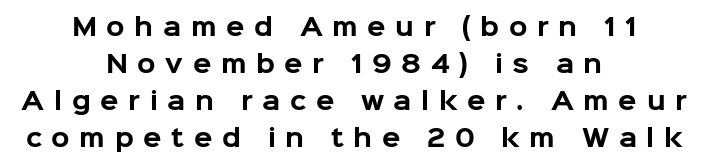
The image shows 24 px bold type, upright; set centered, normal line spacing (1.54x), unusually wide letter spacing (+0.4 em), not underlined.
